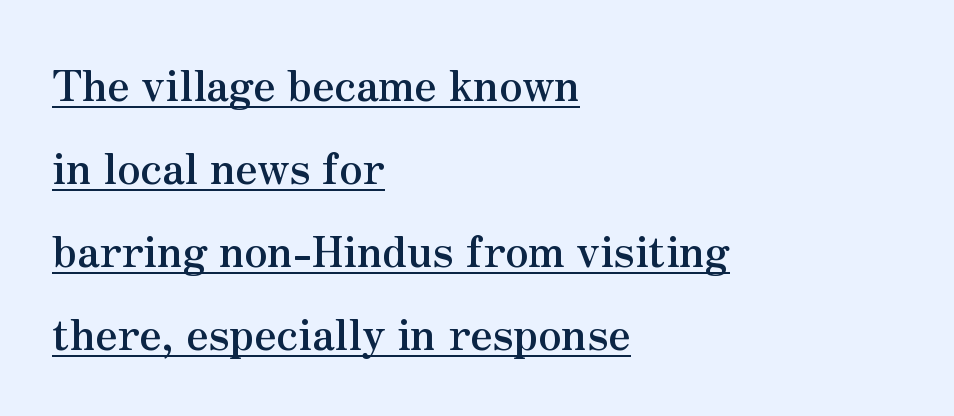
The image shows 42 px semibold serif type, upright; set left-aligned, loose line spacing (1.98x), normal letter spacing, underlined; medium stroke contrast and a small x-height.
